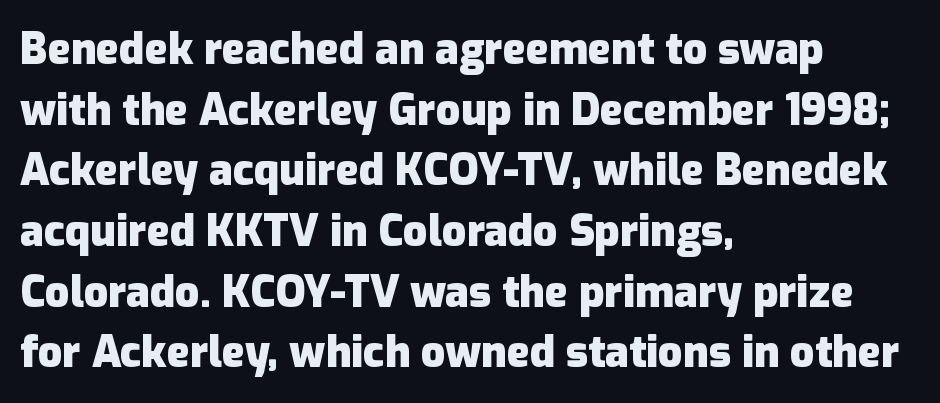
Q: Is the text bold? A: Yes.
Q: Is the text italic (slanted)? A: No, it is upright.
Q: Is the typeface a serif or a sans-serif typeface? A: Sans-serif.
Q: Is the text underlined? A: No.
Q: How is the paragraph aligned? A: Left-aligned.
Q: Is the spacing between letters normal or unusually wide? A: Normal.
Q: Is the spacing between lines tight, normal or loose? A: Normal.
Q: Width (condensed, normal, or wide)? A: Normal.
Q: Stroke contrast? A: Low.
Q: x-height? A: Medium.
Q: Monospaced? A: No.
